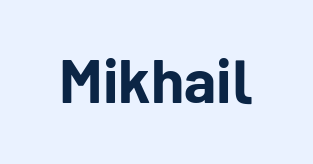
Q: Is the text bold? A: Yes.
Q: Is the text italic (slanted)? A: No, it is upright.
Q: Is the typeface a serif or a sans-serif typeface? A: Sans-serif.
Q: Is the text underlined? A: No.
Q: Is the spacing between letters normal or unusually wide? A: Normal.
Q: Width (condensed, normal, or wide)? A: Normal.
Q: Stroke contrast? A: Low.
Q: x-height? A: Medium.
Q: Monospaced? A: No.
